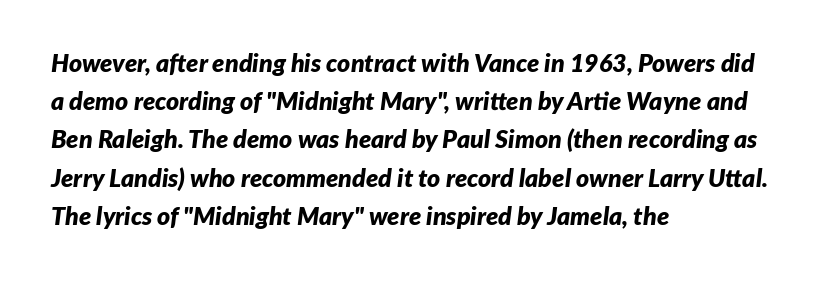
Notice how the passage keeps a crisp vertical edge on the left only. Spacing between characters is what you'd get straight out of the box. The passage shown stacks its lines at a standard gap. Plain, unruled lines of type.
